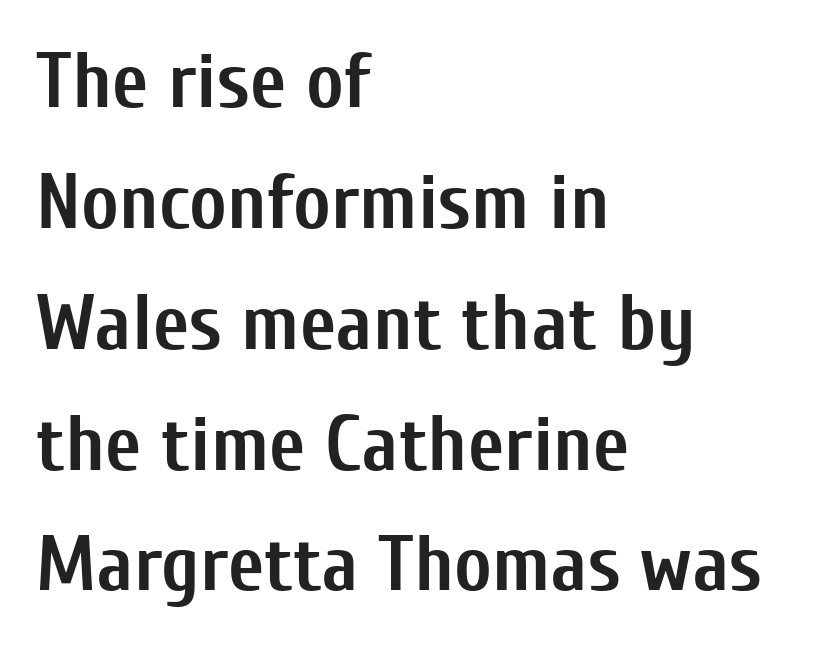
A full-strength bold gives these letters their thick strokes. The rows are spaced the way most documents space them. This rendering leaves character spacing at its baseline value. Observe the absence of serifs on each vertical stroke in this sample.
